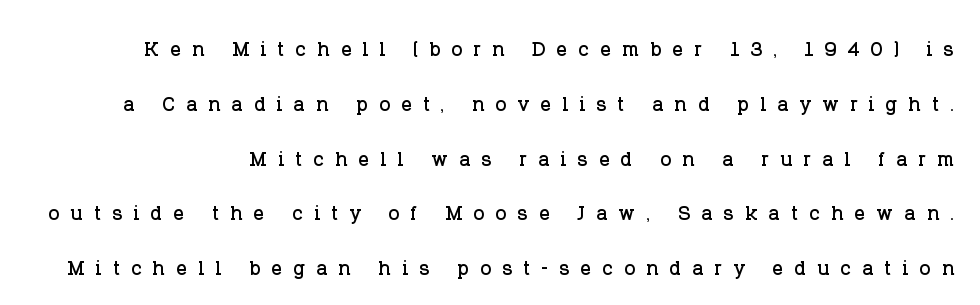
The gap between lines stays unmarked. Vertical strokes here are truly vertical. The tracking jumps out immediately: characters are airy and widely separated. Baseline-to-baseline distance is far greater than the letter height.
